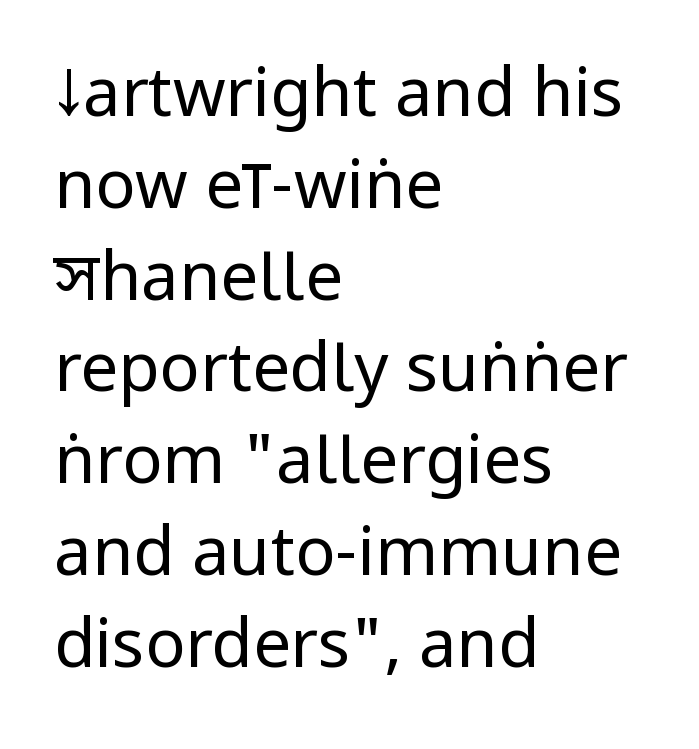
The typesetter chose a ragged-right arrangement here. The letterforms sit at book weight or below. These lines keep a tight, regular rhythm from letter to letter. The rows are spaced the way most documents space them. Descender tails drop into unmarked territory. Does the lettering tilt? It doesn't — this is upright.
